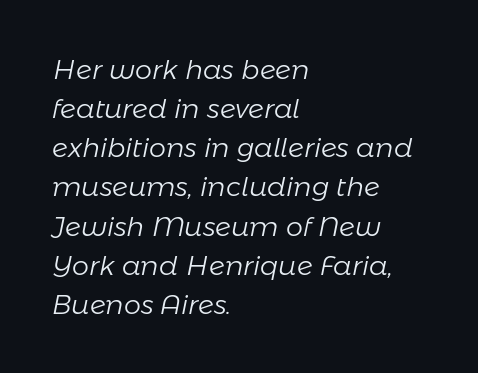
Q: Is the text bold? A: No.
Q: Is the text italic (slanted)? A: Yes, it leans right by about 11 degrees.
Q: Is the text underlined? A: No.
Q: How is the paragraph aligned? A: Left-aligned.
Q: Is the spacing between letters normal or unusually wide? A: Normal.
Q: Is the spacing between lines tight, normal or loose? A: Normal.
